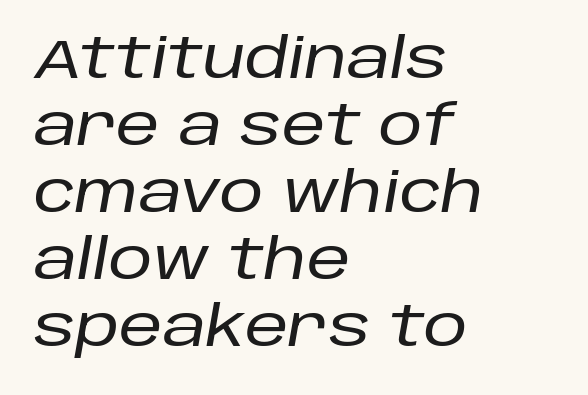
{"italic": "yes", "lean": "right", "slant_degrees": 10, "width": "normal", "stroke_contrast": "low", "x_height": "large", "monospaced": "no", "underline": "no", "align": "left", "line_spacing_ratio": 1.22, "letter_spacing": "normal", "letter_spacing_em": 0.0, "glyph_px": 55}
